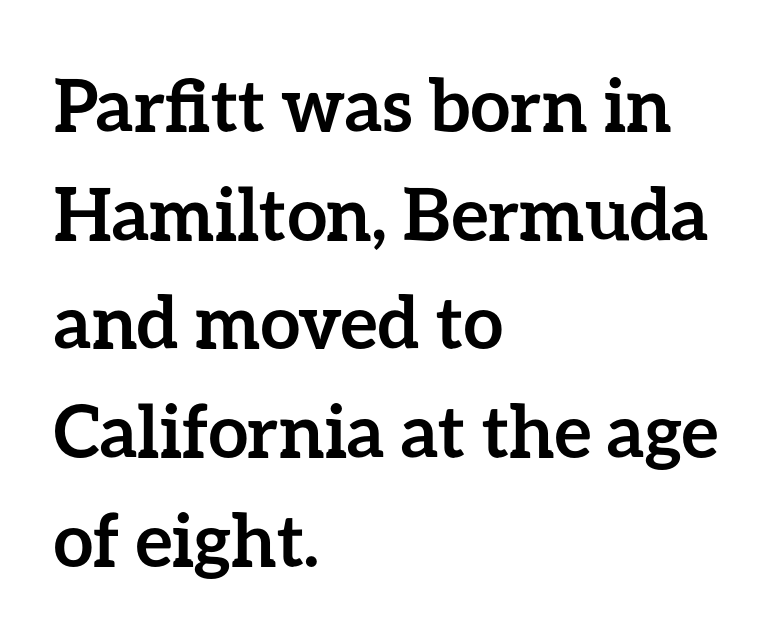
{"italic": "no", "bold": "yes", "weight": "semibold", "width": "normal", "stroke_contrast": "low", "x_height": "medium", "monospaced": "no", "underline": "no", "align": "left", "line_spacing": "normal", "line_spacing_ratio": 1.51, "letter_spacing": "normal", "letter_spacing_em": 0.0, "glyph_px": 72}
